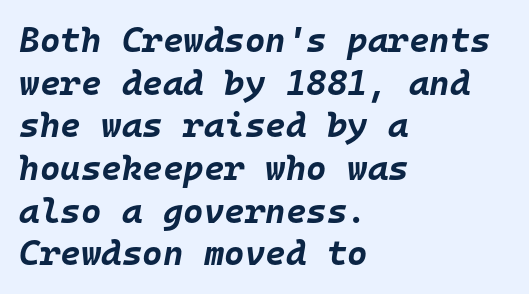
{"italic": "yes", "lean": "right", "slant_degrees": 10, "bold": "yes", "weight": "bold", "width": "normal", "stroke_contrast": "low", "x_height": "large", "monospaced": "yes", "underline": "no", "align": "left", "line_spacing_ratio": 1.22, "letter_spacing": "normal", "letter_spacing_em": 0.0, "glyph_px": 35}
